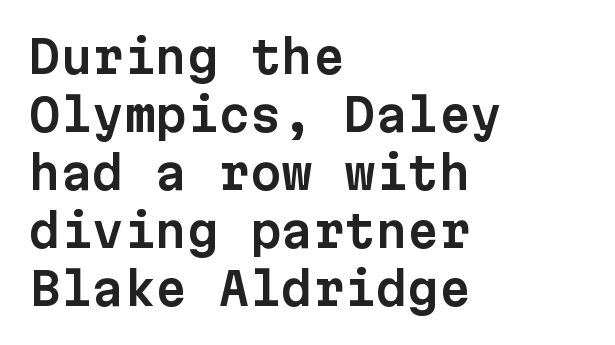
{"serif": "no", "italic": "no", "width": "normal", "stroke_contrast": "low", "x_height": "medium", "monospaced": "yes", "underline": "no", "align": "left", "line_spacing": "normal", "line_spacing_ratio": 1.29, "letter_spacing": "normal", "letter_spacing_em": 0.0, "glyph_px": 45}
